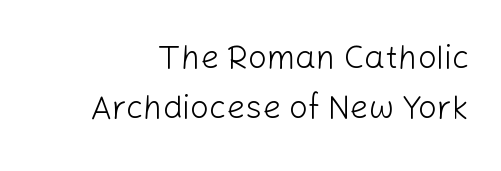
{"serif": "no", "italic": "no", "bold": "no", "weight": "light", "width": "normal", "stroke_contrast": "low", "x_height": "medium", "monospaced": "no", "underline": "no", "line_spacing": "normal", "line_spacing_ratio": 1.53, "letter_spacing": "normal", "letter_spacing_em": 0.0, "glyph_px": 33}
